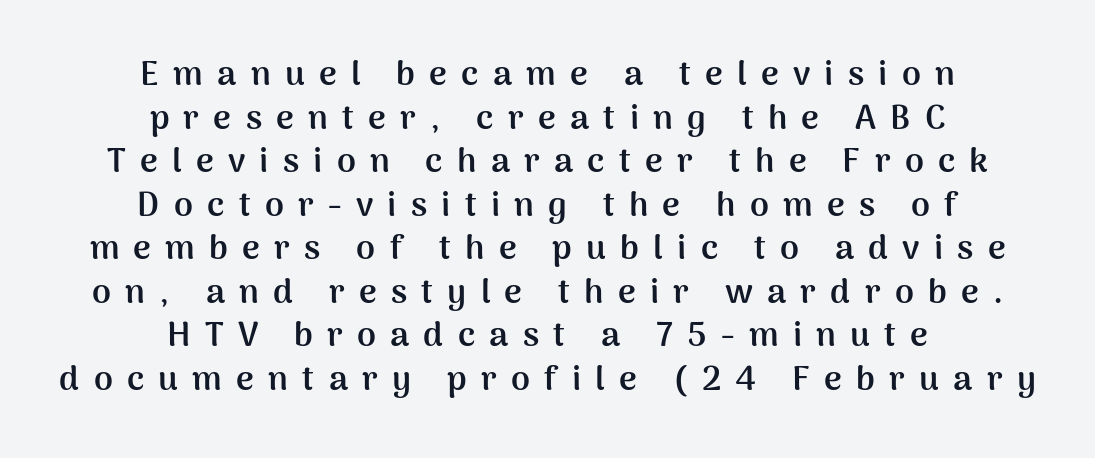
The passage is arranged like a title page — every line centered. The strokes are fattened all the way to bold. Check where the strokes stop: nothing finishes them off — pure sans. There is plenty of visible air inserted between adjacent glyphs. Interline gaps are of average width in this sample. Do the characters align in a grid? No, the font is proportional.
